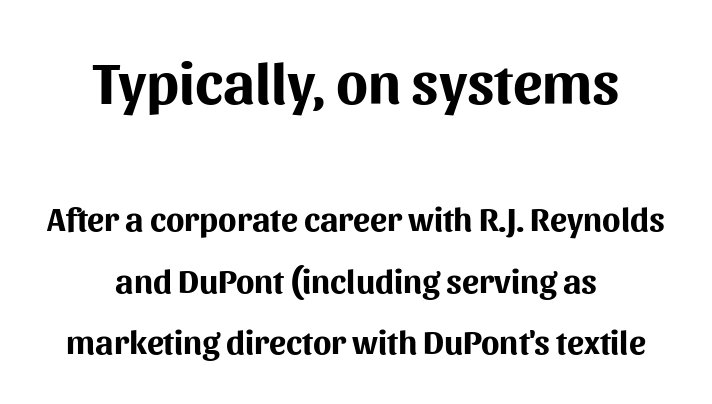
{"serif": "no", "italic": "no", "bold": "yes", "weight": "bold", "width": "normal", "stroke_contrast": "medium", "x_height": "medium", "monospaced": "no", "underline": "no", "align": "center", "line_spacing_ratio": 1.8, "letter_spacing": "normal", "letter_spacing_em": 0.0, "larger_block": "first", "size_ratio": 1.74, "glyph_px": 59}
